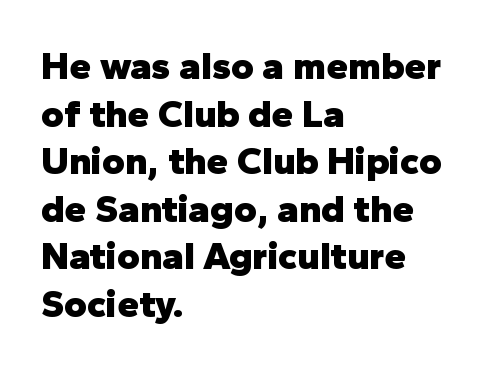
{"serif": "no", "italic": "no", "bold": "yes", "weight": "heavy", "width": "normal", "stroke_contrast": "low", "x_height": "medium", "monospaced": "no", "underline": "no", "align": "left", "line_spacing_ratio": 1.22, "letter_spacing": "normal", "letter_spacing_em": 0.0, "glyph_px": 39}
